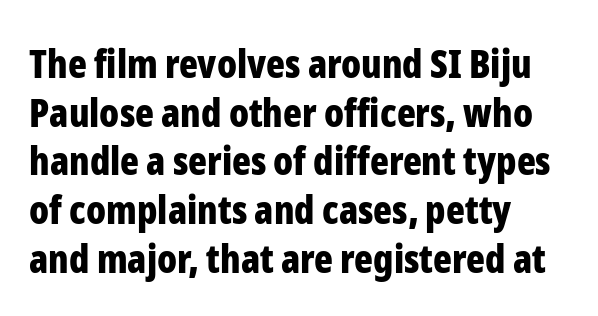
The image shows 39 px bold, condensed sans-serif type, upright; set left-aligned, normal line spacing (1.25x), normal letter spacing, not underlined; low stroke contrast and a medium x-height.
